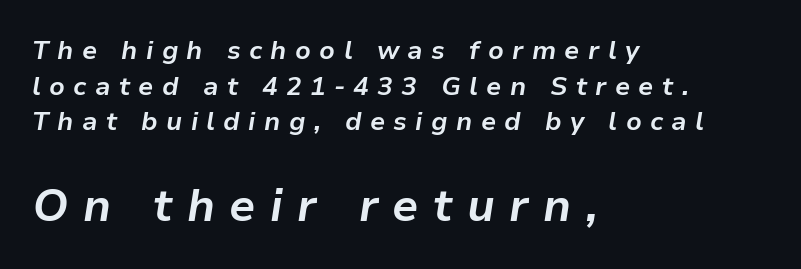
Students, observe: this is what conventionally led text looks like. The block sitting lower on the canvas is the one with enlarged characters. The typesetter chose a ragged-right arrangement here. Here the designer chose a conventional face with non-uniform glyph widths.
